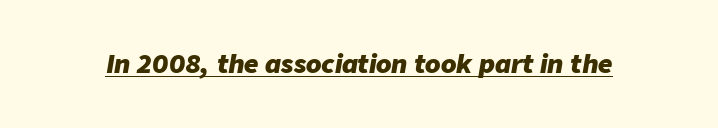
Chunky letters — that's bold for sure. Nothing unusual about the tracking: characters are spaced as the font intends. Is there an underline? Yes — a line sits under the letters. The font's italic variant was chosen for this text.
